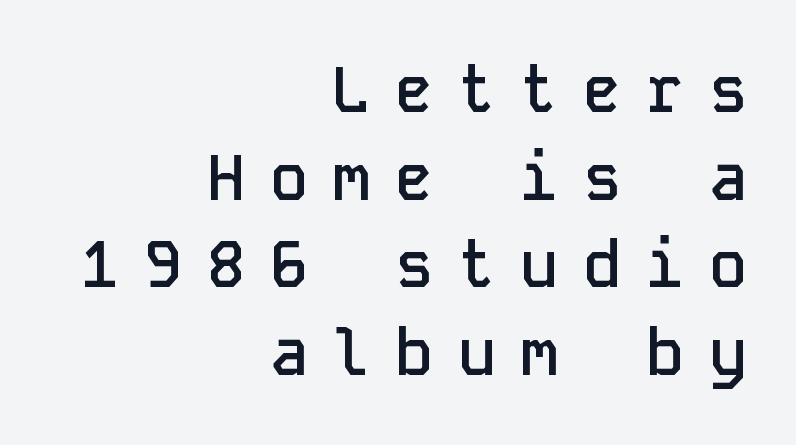
Tracking value appears strongly positive — letters spread wide. Examine the stroke ends and you'll find no serifs. Quick note: interline space is typical. Glance below the letters and you will spot only blank space. The passage is arranged like a letterhead date or caption credit — flush right. Note the uniform advance width — an 'i' takes as much space as an 'm'.
